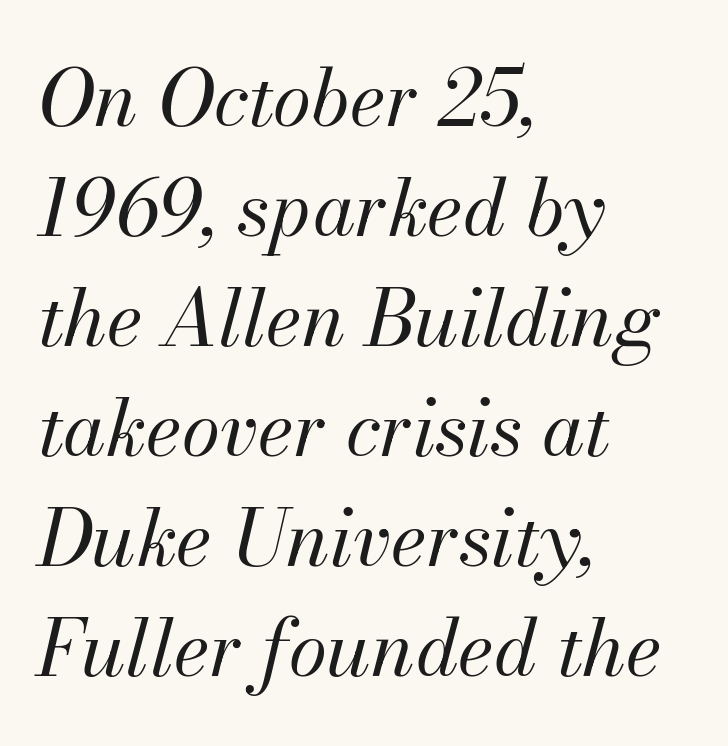
Where is the straight margin? On the left. Each letter keeps its own natural width here, so spacing adapts to shape. Beneath every word, the page is bare. Caption: standard tracking, unaltered. Looking at the ascenders, they clearly lean. Stroke mass is kept to a normal reading level or below.
